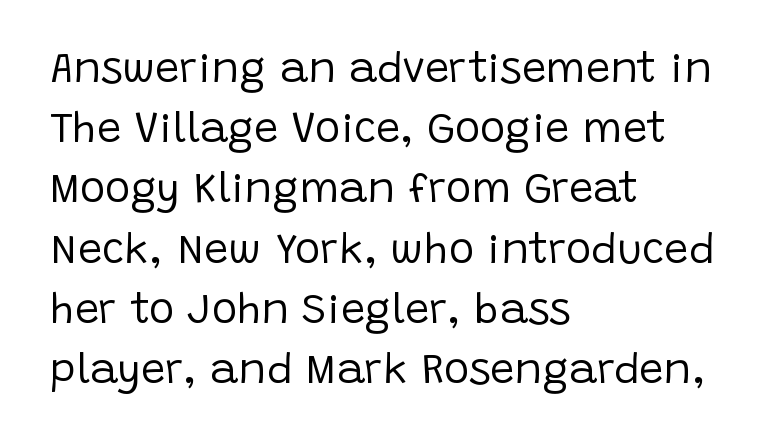
The image shows 43 px regular-weight sans-serif type, upright; set left-aligned, normal line spacing (1.4x), normal letter spacing, not underlined; low stroke contrast and a large x-height.
